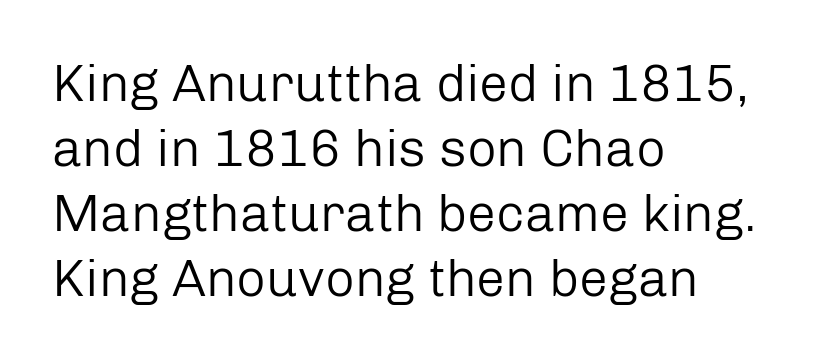
Q: Is the text bold? A: No.
Q: Is the text italic (slanted)? A: No, it is upright.
Q: Is the typeface a serif or a sans-serif typeface? A: Sans-serif.
Q: Is the text underlined? A: No.
Q: How is the paragraph aligned? A: Left-aligned.
Q: Is the spacing between letters normal or unusually wide? A: Normal.
Q: Is the spacing between lines tight, normal or loose? A: Normal.
Q: Width (condensed, normal, or wide)? A: Normal.
Q: Stroke contrast? A: Low.
Q: x-height? A: Medium.
Q: Monospaced? A: No.
